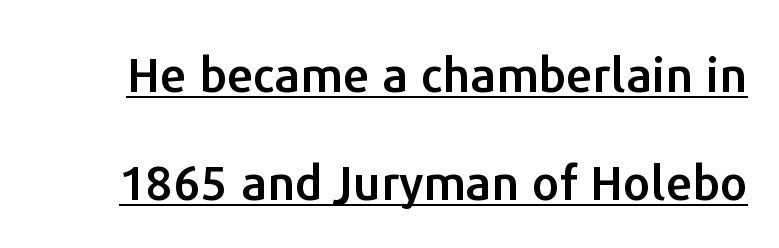
{"serif": "no", "italic": "no", "width": "normal", "stroke_contrast": "low", "x_height": "medium", "monospaced": "no", "underline": "yes", "line_spacing": "loose", "line_spacing_ratio": 2.24, "letter_spacing": "normal", "letter_spacing_em": 0.0, "glyph_px": 48}
